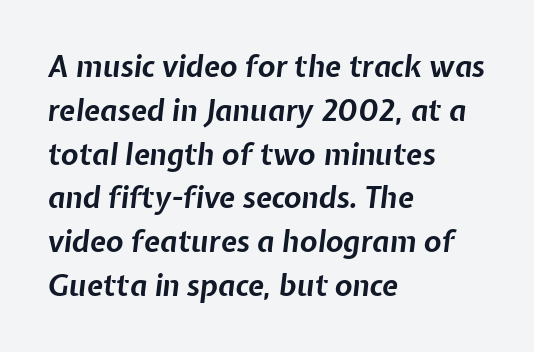
Q: Is the text bold? A: Yes.
Q: Is the text italic (slanted)? A: Yes, it leans right by about 7 degrees.
Q: Is the text underlined? A: No.
Q: How is the paragraph aligned? A: Left-aligned.
Q: Is the spacing between letters normal or unusually wide? A: Normal.
Q: Is the spacing between lines tight, normal or loose? A: Normal.
Q: Width (condensed, normal, or wide)? A: Normal.
Q: Stroke contrast? A: Low.
Q: x-height? A: Medium.
Q: Monospaced? A: No.
